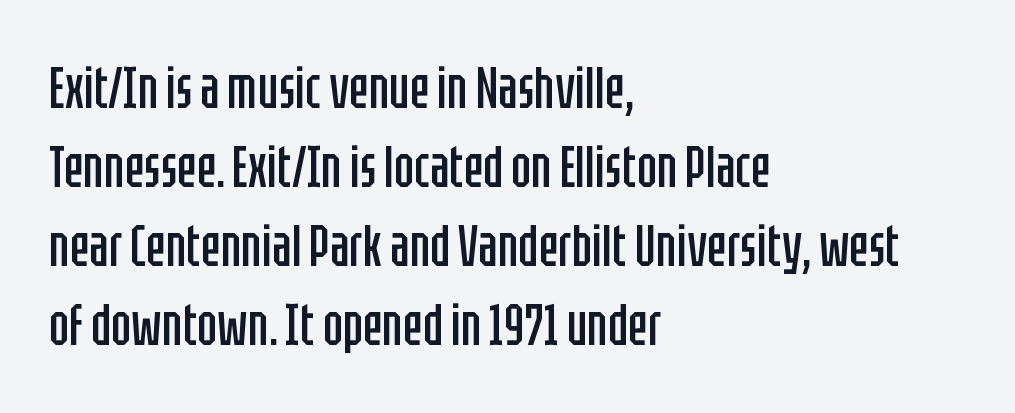
The image shows 59 px regular-weight, condensed sans-serif type, upright; set left-aligned, normal line spacing (1.34x), normal letter spacing, not underlined; low stroke contrast and a large x-height.
